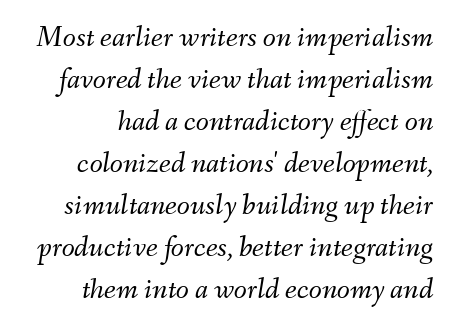
The image shows 30 px light type, italic (leaning right); set right-aligned, normal line spacing (1.4x), normal letter spacing, not underlined; medium stroke contrast and a small x-height.
